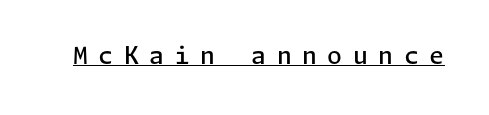
Q: Is the text bold? A: Semi-bold.
Q: Is the text italic (slanted)? A: No, it is upright.
Q: Is the text underlined? A: Yes.
Q: Is the spacing between letters normal or unusually wide? A: Unusually wide.
